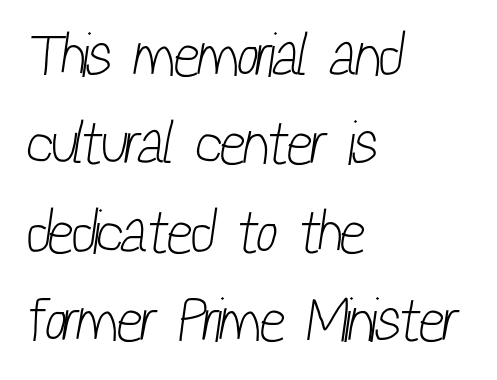
{"serif": "no", "bold": "no", "weight": "light", "width": "condensed", "stroke_contrast": "low", "x_height": "medium", "monospaced": "no", "underline": "no", "align": "left", "line_spacing": "normal", "line_spacing_ratio": 1.45, "letter_spacing": "normal", "letter_spacing_em": 0.0, "glyph_px": 61}
